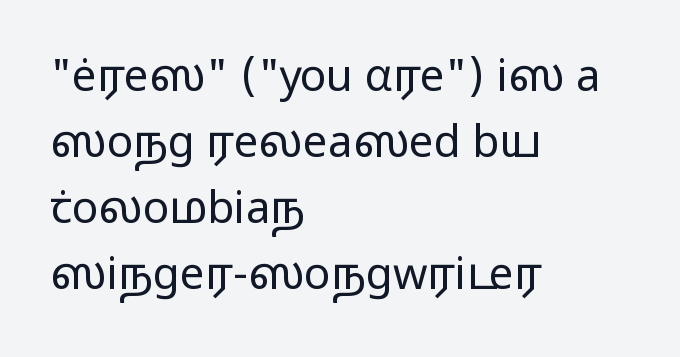
The image shows 44 px regular-weight, wide sans-serif type, upright; set left-aligned, normal line spacing (1.5x), normal letter spacing, not underlined; low stroke contrast and a medium x-height.
